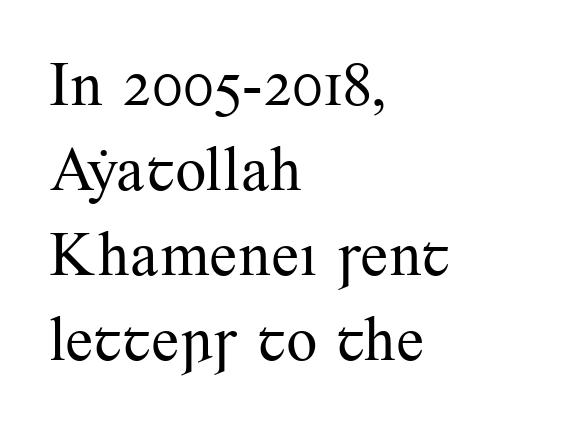
{"serif": "yes", "italic": "no", "bold": "no", "weight": "regular", "width": "normal", "stroke_contrast": "medium", "x_height": "small", "monospaced": "no", "underline": "no", "align": "left", "line_spacing": "normal", "line_spacing_ratio": 1.37, "letter_spacing": "normal", "letter_spacing_em": 0.0, "glyph_px": 62}
